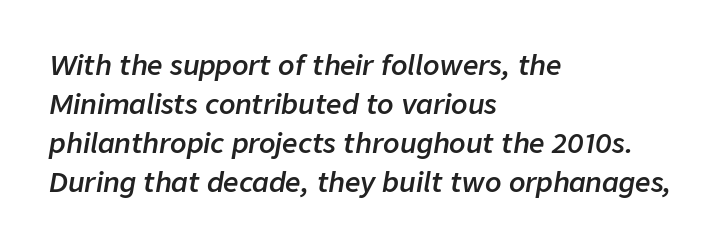
{"italic": "yes", "lean": "right", "slant_degrees": 9, "bold": "semi", "underline": "no", "align": "left", "line_spacing": "normal", "line_spacing_ratio": 1.45, "letter_spacing": "normal", "letter_spacing_em": 0.0, "glyph_px": 27}
